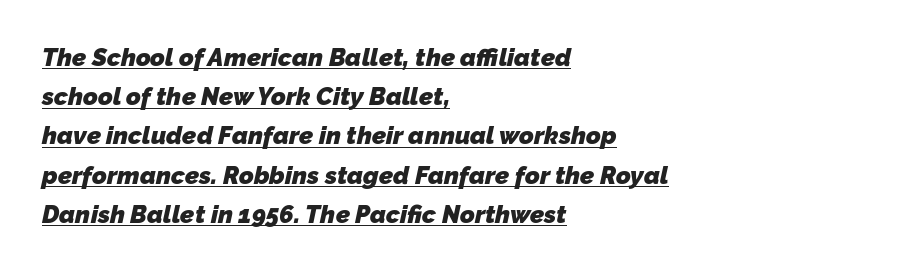
{"bold": "yes", "underline": "yes", "align": "left", "line_spacing": "normal", "line_spacing_ratio": 1.57, "letter_spacing": "normal", "letter_spacing_em": 0.0, "glyph_px": 25}
